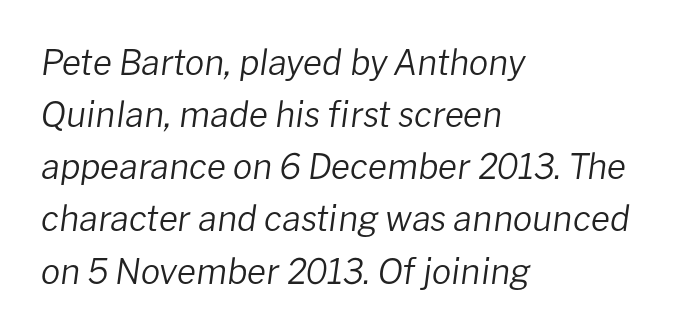
Q: Is the text bold? A: No.
Q: Is the text italic (slanted)? A: Yes, it leans right by about 8 degrees.
Q: Is the text underlined? A: No.
Q: How is the paragraph aligned? A: Left-aligned.
Q: Is the spacing between letters normal or unusually wide? A: Normal.
Q: Is the spacing between lines tight, normal or loose? A: Normal.
Q: Width (condensed, normal, or wide)? A: Normal.
Q: Stroke contrast? A: Low.
Q: x-height? A: Medium.
Q: Monospaced? A: No.
